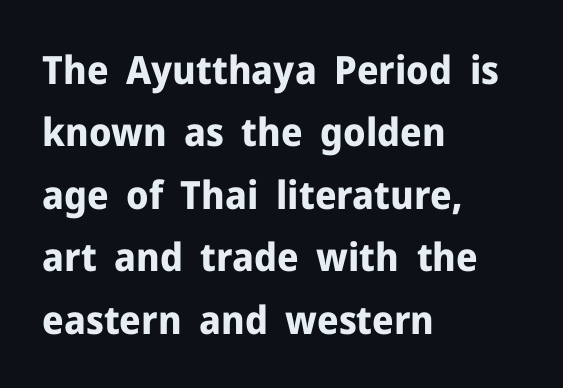
{"serif": "no", "italic": "no", "bold": "yes", "weight": "bold", "width": "normal", "stroke_contrast": "low", "x_height": "medium", "monospaced": "no", "underline": "no", "align": "left", "line_spacing": "normal", "line_spacing_ratio": 1.6, "letter_spacing": "normal", "letter_spacing_em": 0.0, "glyph_px": 39}
